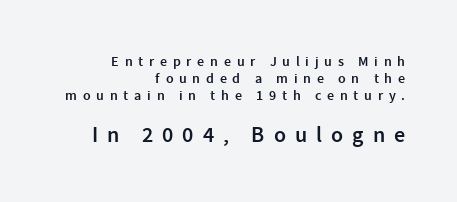
Q: Is the text bold? A: Semi-bold.
Q: Is the text italic (slanted)? A: No, it is upright.
Q: Is the text underlined? A: No.
Q: How is the paragraph aligned? A: Right-aligned.
Q: Is the spacing between letters normal or unusually wide? A: Unusually wide.
Q: Which block of text is set in a larger size, the first (top) or the second (bottom)? A: The second (bottom) one.
